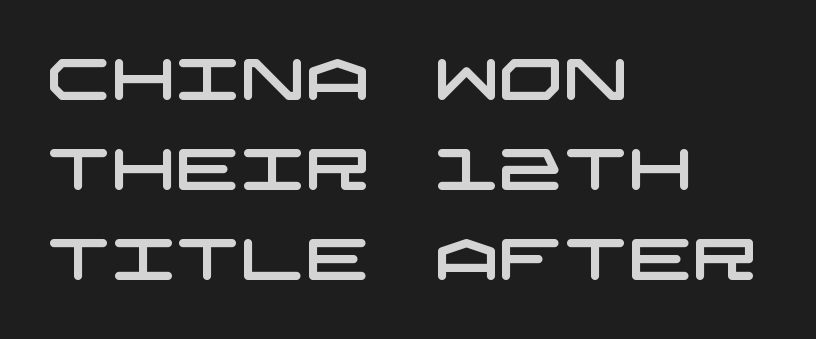
{"serif": "no", "width": "wide", "stroke_contrast": "low", "x_height": "large", "underline": "no", "align": "left", "line_spacing": "normal", "line_spacing_ratio": 1.58, "letter_spacing": "normal", "letter_spacing_em": 0.0, "glyph_px": 57}
